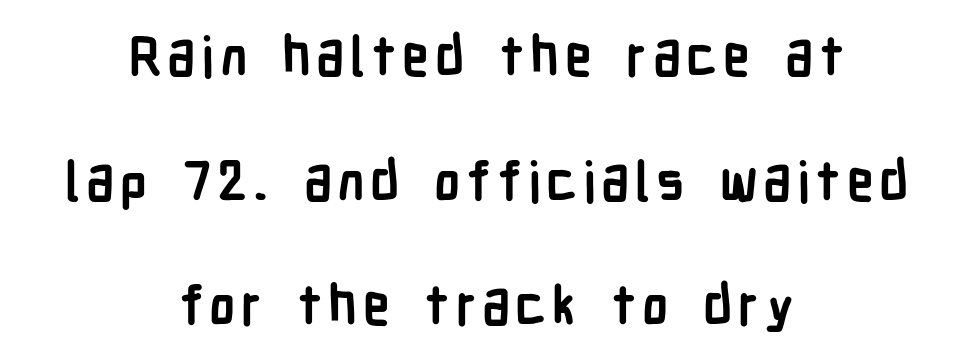
The image shows 54 px semibold, condensed sans-serif type, upright; set centered, loose line spacing (2.31x), not underlined; low stroke contrast and a medium x-height.
